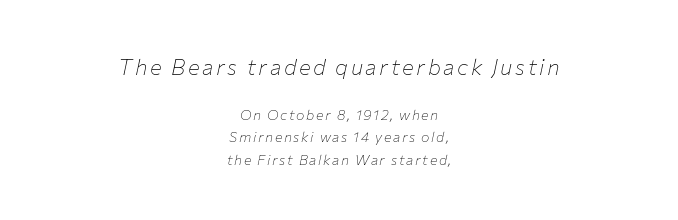
Q: Is the text bold? A: No.
Q: Is the text italic (slanted)? A: Yes, it leans right by about 12 degrees.
Q: Is the text underlined? A: No.
Q: How is the paragraph aligned? A: Centered.
Q: Is the spacing between lines tight, normal or loose? A: Normal.
Q: Which block of text is set in a larger size, the first (top) or the second (bottom)? A: The first (top) one.
